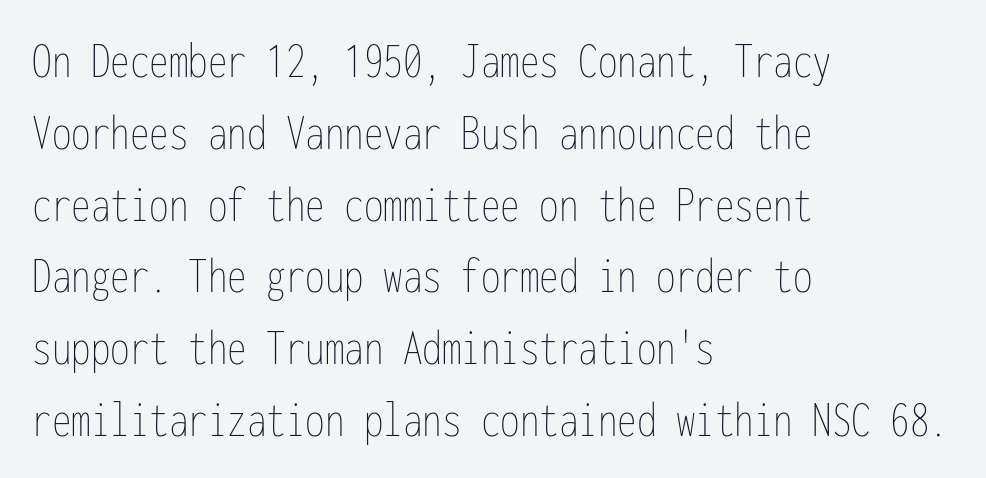
{"italic": "no", "bold": "no", "weight": "thin", "width": "condensed", "stroke_contrast": "low", "x_height": "medium", "monospaced": "yes", "underline": "no", "align": "left", "line_spacing": "normal", "line_spacing_ratio": 1.38, "letter_spacing": "normal", "letter_spacing_em": 0.0, "glyph_px": 52}
